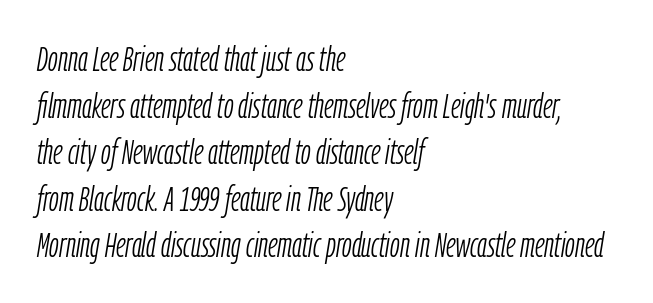
The image shows 35 px light, condensed type, italic (leaning right); set left-aligned, normal line spacing (1.33x), normal letter spacing, not underlined; low stroke contrast and a medium x-height.
